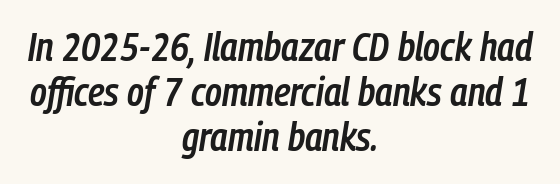
Q: Is the text bold? A: Semi-bold.
Q: Is the text italic (slanted)? A: Yes, it leans right by about 9 degrees.
Q: Is the text underlined? A: No.
Q: How is the paragraph aligned? A: Centered.
Q: Is the spacing between letters normal or unusually wide? A: Normal.
Q: Is the spacing between lines tight, normal or loose? A: Tight.
Q: Width (condensed, normal, or wide)? A: Condensed.
Q: Stroke contrast? A: Low.
Q: x-height? A: Medium.
Q: Monospaced? A: No.
